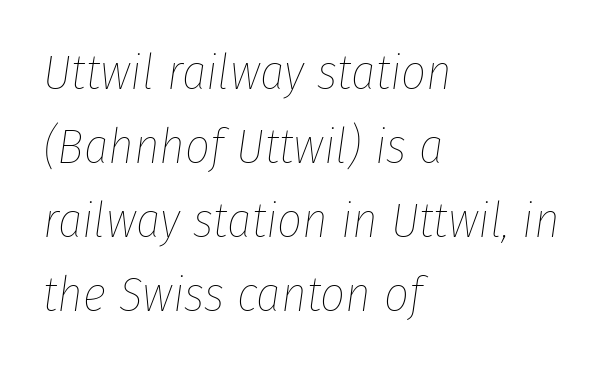
The image shows 49 px thin, condensed type, italic (leaning right); set left-aligned, normal line spacing (1.51x), normal letter spacing, not underlined; low stroke contrast and a medium x-height.
